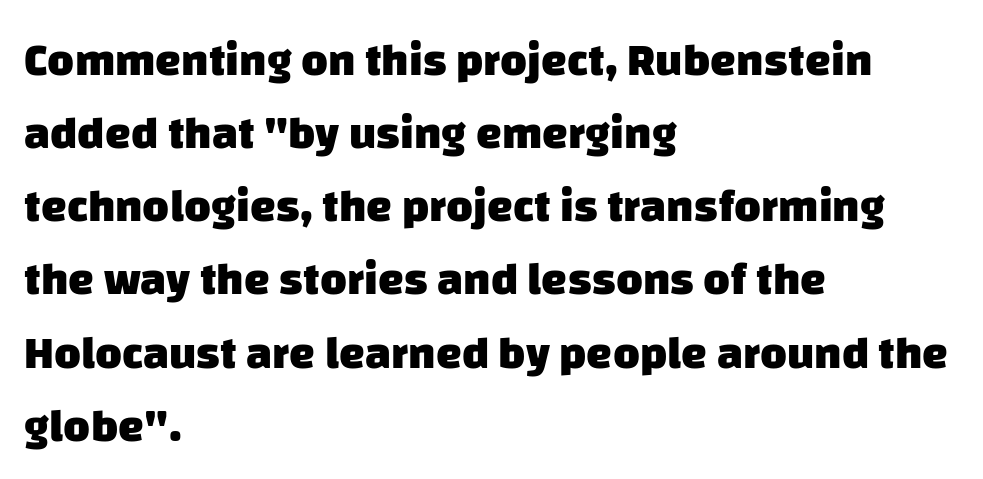
The image shows 46 px heavy sans-serif type; set left-aligned, normal line spacing (1.59x), normal letter spacing, not underlined; low stroke contrast and a large x-height.
